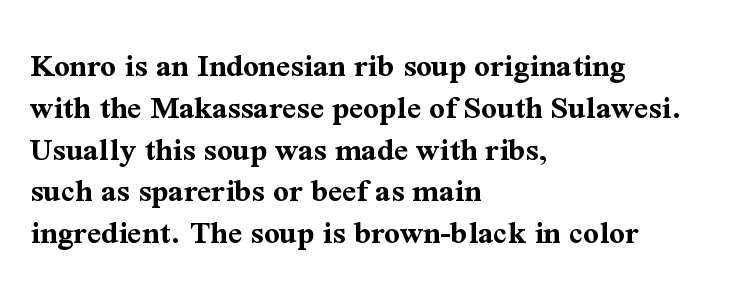
What stands out about the letter spacing? Nothing — it is the standard amount. The designer went with a serif here, giving each stem small feet. The lettering holds an erect, upright posture throughout. The words here are not underlined. If you drew a ruler down the left edge, every line would touch it.
